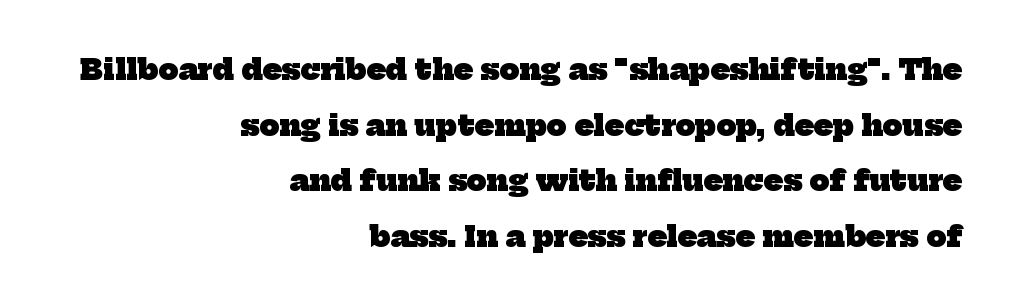
{"serif": "yes", "bold": "yes", "weight": "heavy", "width": "normal", "stroke_contrast": "low", "x_height": "medium", "monospaced": "no", "underline": "no", "align": "right", "line_spacing": "loose", "line_spacing_ratio": 1.99, "letter_spacing": "normal", "letter_spacing_em": 0.0, "glyph_px": 28}
